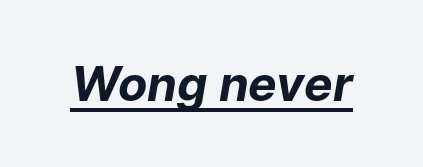
{"italic": "yes", "lean": "right", "slant_degrees": 9, "bold": "yes", "weight": "bold", "width": "normal", "stroke_contrast": "low", "x_height": "medium", "monospaced": "no", "underline": "yes", "letter_spacing": "normal", "letter_spacing_em": 0.0, "glyph_px": 48}
